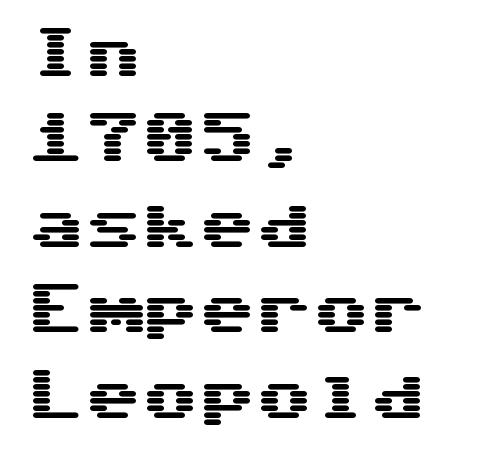
The passage shown has conventional tracking throughout. In terms of posture, this sample is upright. The compositor pushed each line to the left boundary. The passage shown is not underscored anywhere. Is there much room between lines? A standard amount, neither cramped nor airy. Are there feet on the stems? There aren't — it's a sans.
